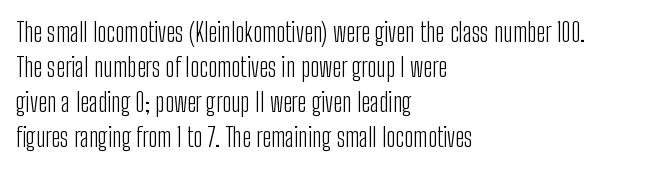
The image shows 26 px text type, upright; set left-aligned, normal line spacing (1.35x), normal letter spacing, not underlined.
